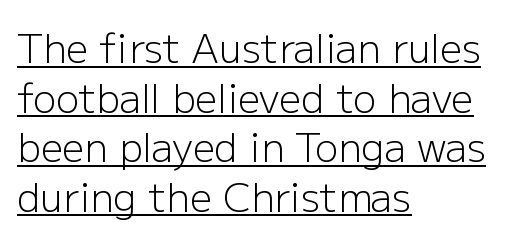
{"serif": "no", "italic": "no", "bold": "no", "weight": "light", "width": "normal", "stroke_contrast": "low", "x_height": "medium", "monospaced": "no", "underline": "yes", "align": "left", "line_spacing": "normal", "line_spacing_ratio": 1.27, "letter_spacing": "normal", "letter_spacing_em": 0.0, "glyph_px": 39}
